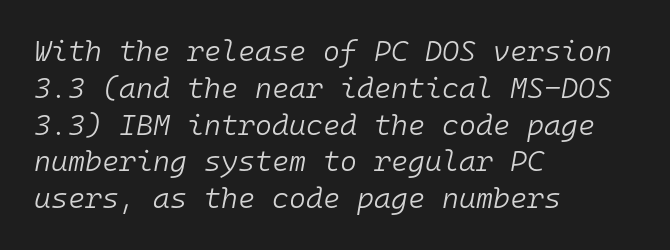
The image shows 29 px light type, italic (leaning right), monospaced; set left-aligned, normal line spacing (1.27x), normal letter spacing, not underlined; low stroke contrast and a medium x-height.
